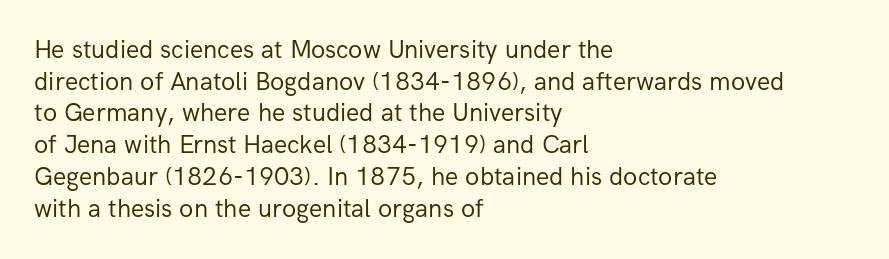
Nope, not italic — everything's standing straight. The font is comparable to plain body text, perhaps lighter. Inter-character spacing is left at the font's built-in metrics. The zone under the glyphs is completely vacant. These lines are set flush left with a ragged right edge.
